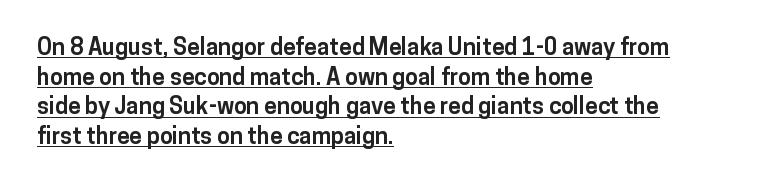
Q: Is the text bold? A: Yes.
Q: Is the text italic (slanted)? A: No, it is upright.
Q: Is the text underlined? A: Yes.
Q: How is the paragraph aligned? A: Left-aligned.
Q: Is the spacing between letters normal or unusually wide? A: Normal.
Q: Is the spacing between lines tight, normal or loose? A: Normal.
